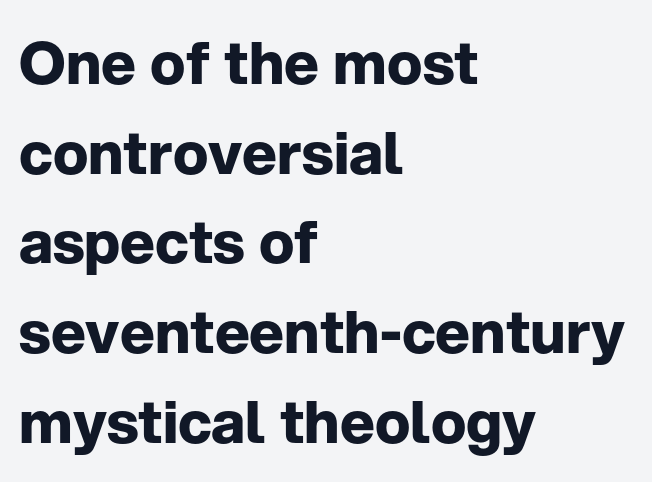
Nothing unusual about the tracking: characters are spaced as the font intends. Pretty heavy lettering here — definitely bold. It's the straight-up-and-down kind of type. Stroke terminals: plain, sans-serif. Casual observation: everything's shoved over to the left.
